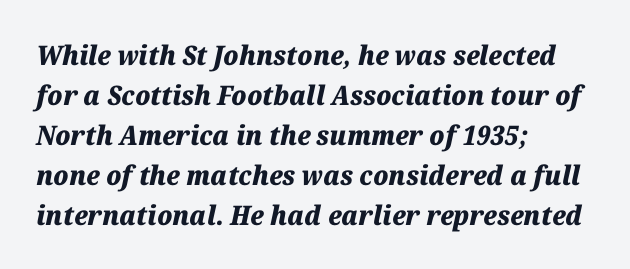
Q: Is the text bold? A: Yes.
Q: Is the text italic (slanted)? A: Yes, it leans right by about 12 degrees.
Q: Is the text underlined? A: No.
Q: How is the paragraph aligned? A: Left-aligned.
Q: Is the spacing between letters normal or unusually wide? A: Normal.
Q: Is the spacing between lines tight, normal or loose? A: Normal.
